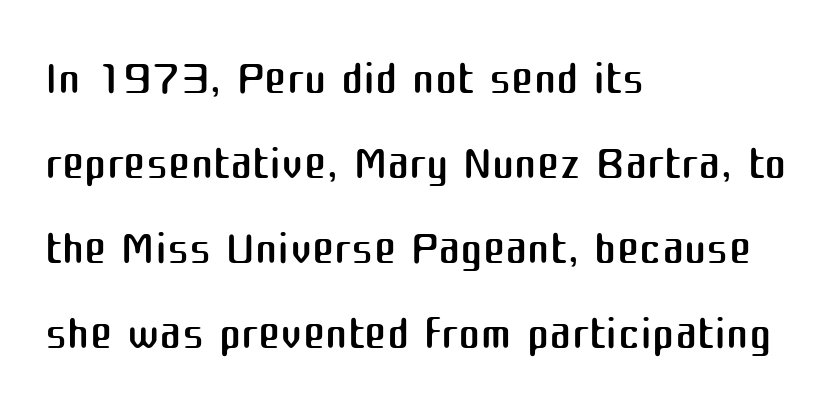
Q: Is the text bold? A: No.
Q: Is the text italic (slanted)? A: No, it is upright.
Q: Is the typeface a serif or a sans-serif typeface? A: Sans-serif.
Q: Is the text underlined? A: No.
Q: How is the paragraph aligned? A: Left-aligned.
Q: Is the spacing between letters normal or unusually wide? A: Normal.
Q: Is the spacing between lines tight, normal or loose? A: Normal.
Q: Width (condensed, normal, or wide)? A: Normal.
Q: Stroke contrast? A: Medium.
Q: x-height? A: Medium.
Q: Monospaced? A: No.
